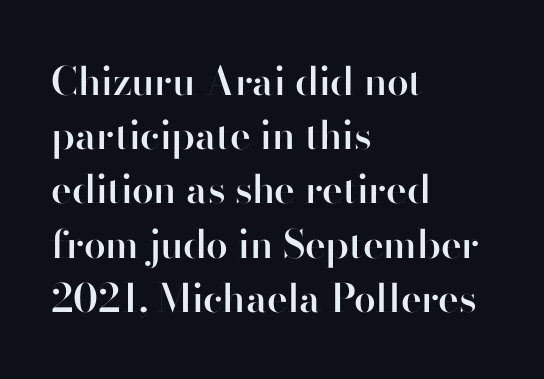
Q: Is the text bold? A: Semi-bold.
Q: Is the text italic (slanted)? A: No, it is upright.
Q: Is the typeface a serif or a sans-serif typeface? A: Sans-serif.
Q: Is the text underlined? A: No.
Q: How is the paragraph aligned? A: Left-aligned.
Q: Is the spacing between letters normal or unusually wide? A: Normal.
Q: Is the spacing between lines tight, normal or loose? A: Normal.
Q: Width (condensed, normal, or wide)? A: Normal.
Q: Stroke contrast? A: High.
Q: x-height? A: Small.
Q: Monospaced? A: No.
